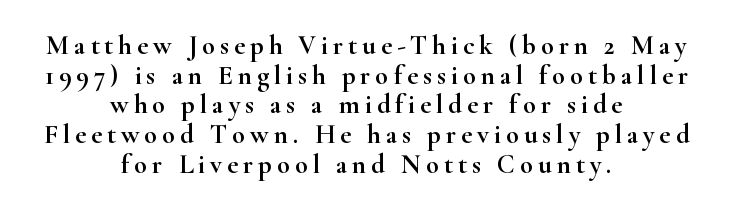
Q: Is the text italic (slanted)? A: No, it is upright.
Q: Is the text underlined? A: No.
Q: How is the paragraph aligned? A: Centered.
Q: Is the spacing between lines tight, normal or loose? A: Tight.
